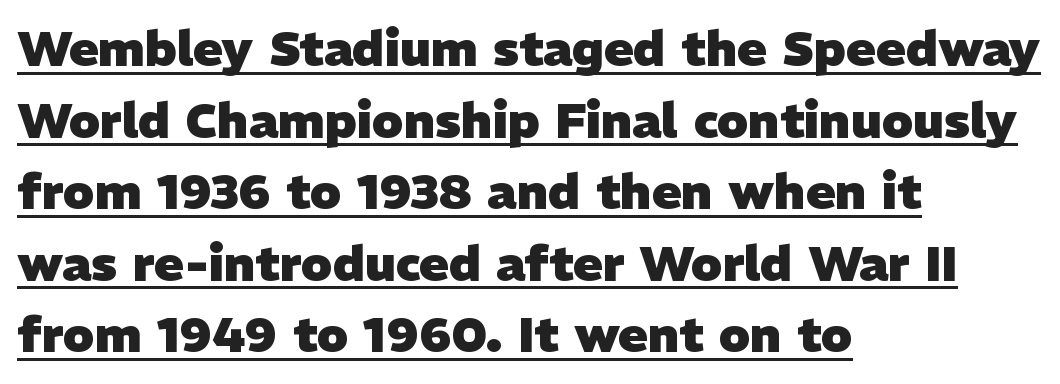
The image shows 49 px heavy sans-serif type; set left-aligned, normal line spacing (1.46x), normal letter spacing, underlined; low stroke contrast and a medium x-height.
